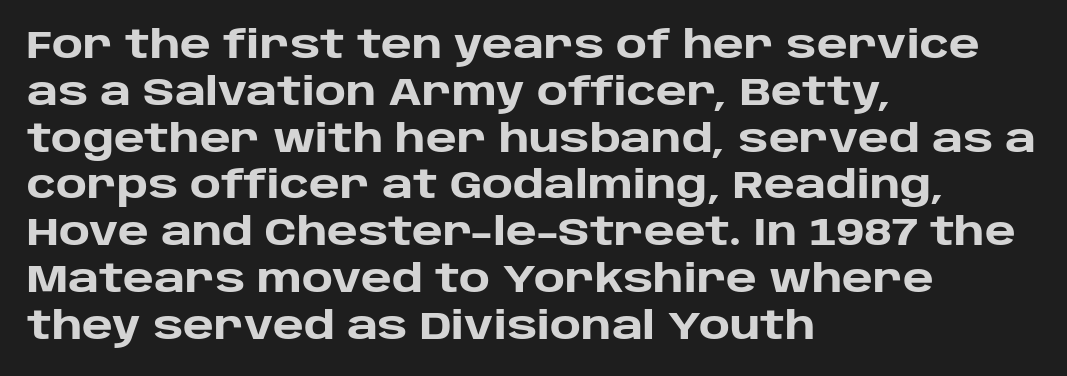
The image shows 39 px heavy sans-serif type, upright; set left-aligned, line spacing 1.2x, normal letter spacing, not underlined; low stroke contrast and a large x-height.
